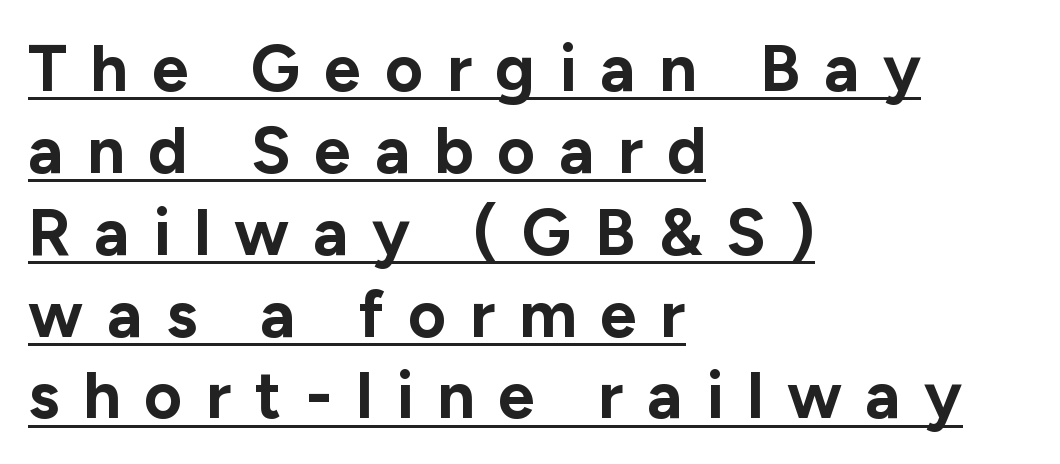
{"serif": "no", "italic": "no", "bold": "yes", "weight": "bold", "width": "normal", "stroke_contrast": "low", "x_height": "medium", "monospaced": "no", "underline": "yes", "align": "left", "line_spacing_ratio": 1.24, "letter_spacing": "wide", "letter_spacing_em": 0.36, "glyph_px": 66}
